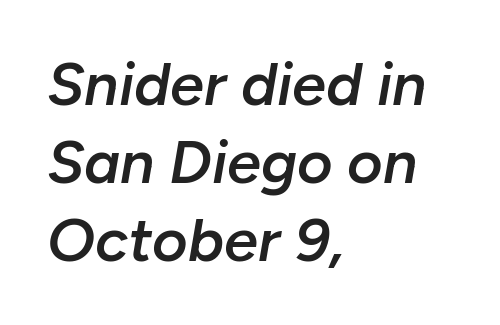
The image shows 61 px semibold type, italic (leaning right); set left-aligned, normal line spacing (1.28x), normal letter spacing, not underlined; low stroke contrast and a medium x-height.
